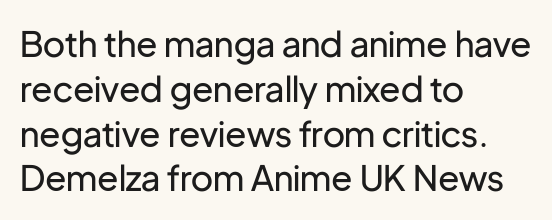
Q: Is the text bold? A: No.
Q: Is the text italic (slanted)? A: No, it is upright.
Q: Is the typeface a serif or a sans-serif typeface? A: Sans-serif.
Q: Is the text underlined? A: No.
Q: How is the paragraph aligned? A: Left-aligned.
Q: Is the spacing between letters normal or unusually wide? A: Normal.
Q: Is the spacing between lines tight, normal or loose? A: Normal.
Q: Width (condensed, normal, or wide)? A: Normal.
Q: Stroke contrast? A: Low.
Q: x-height? A: Medium.
Q: Monospaced? A: No.
